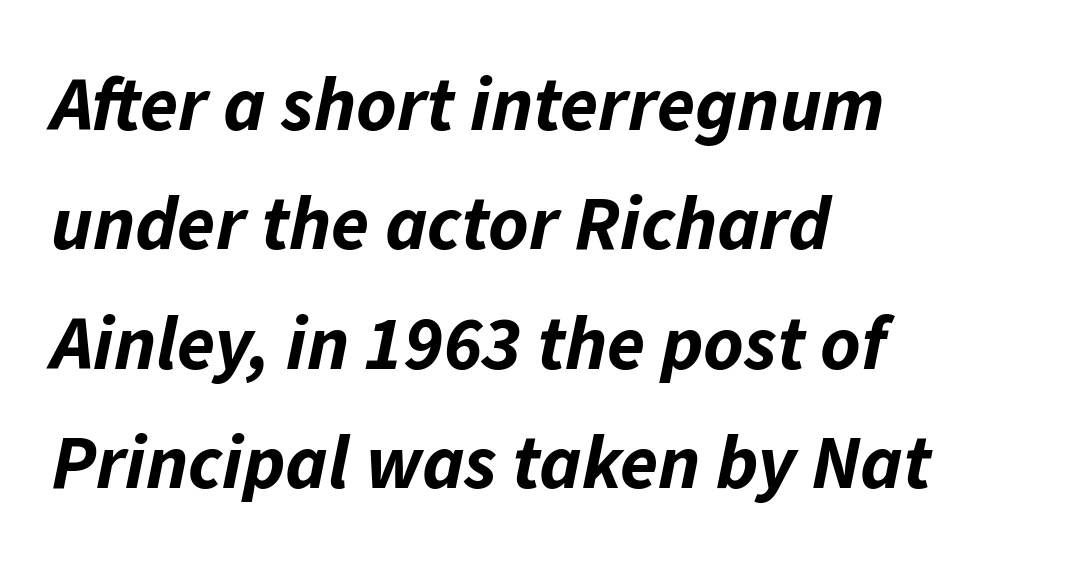
{"italic": "yes", "lean": "right", "slant_degrees": 11, "bold": "yes", "weight": "bold", "width": "normal", "stroke_contrast": "low", "x_height": "medium", "monospaced": "no", "underline": "no", "align": "left", "line_spacing": "normal", "line_spacing_ratio": 1.55, "letter_spacing": "normal", "letter_spacing_em": 0.0, "glyph_px": 77}
